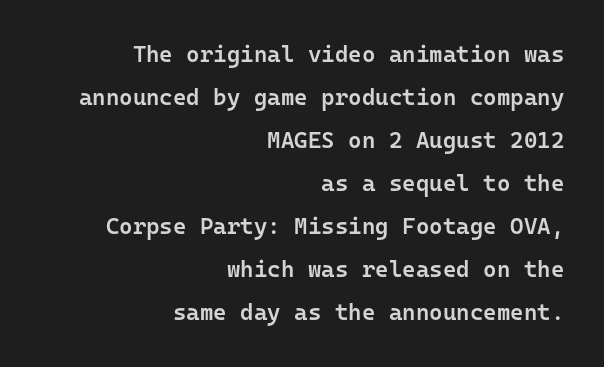
The compositor pushed each line to the right boundary. Is the letter spacing exaggerated? No — it looks like the ordinary default. The letters stand straight up with perfectly vertical stems. Every letter is mildly thick-stroked: semibold rather than bold. Just letters on the line, the space beneath them empty.
